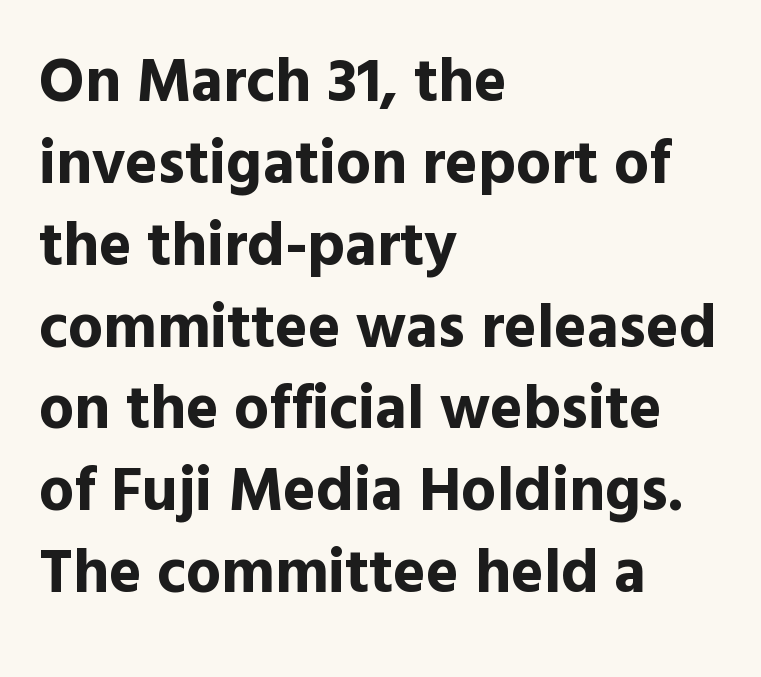
Q: Is the text bold? A: Yes.
Q: Is the text italic (slanted)? A: No, it is upright.
Q: Is the typeface a serif or a sans-serif typeface? A: Sans-serif.
Q: Is the text underlined? A: No.
Q: How is the paragraph aligned? A: Left-aligned.
Q: Is the spacing between letters normal or unusually wide? A: Normal.
Q: Is the spacing between lines tight, normal or loose? A: Normal.
Q: Width (condensed, normal, or wide)? A: Normal.
Q: x-height? A: Medium.
Q: Monospaced? A: No.
